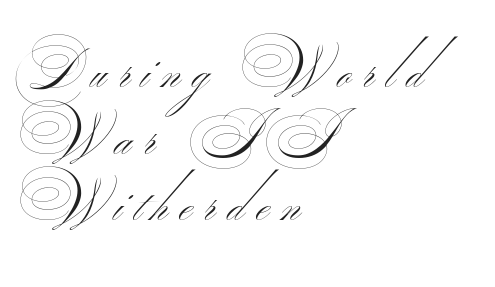
Between one letter and the next there's a generous, obvious gap. Is this a heavy cut? Hardly; it is regular or lighter. These lines stack with their left ends in a neat column. Do the characters align in a grid? No, the font is proportional.
